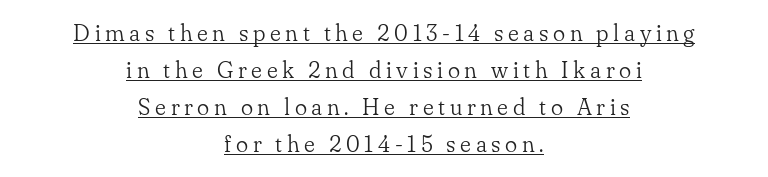
{"italic": "no", "bold": "no", "underline": "yes", "align": "center", "line_spacing": "normal", "line_spacing_ratio": 1.61, "letter_spacing": "wide", "letter_spacing_em": 0.2, "glyph_px": 23}
